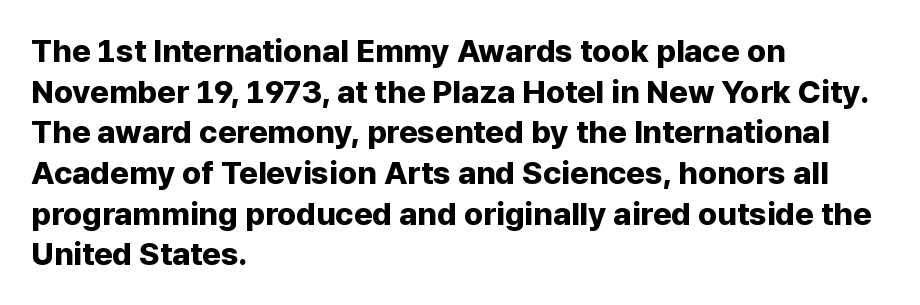
{"serif": "no", "italic": "no", "bold": "yes", "weight": "bold", "width": "normal", "stroke_contrast": "low", "x_height": "medium", "monospaced": "no", "underline": "no", "align": "left", "line_spacing": "normal", "line_spacing_ratio": 1.27, "letter_spacing": "normal", "letter_spacing_em": 0.0, "glyph_px": 32}
